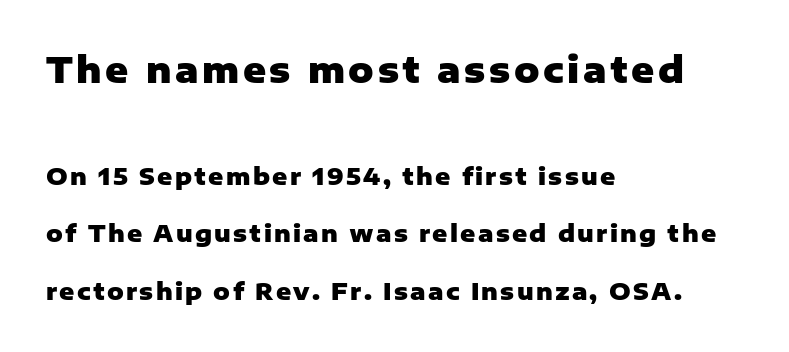
{"serif": "no", "italic": "no", "bold": "yes", "weight": "heavy", "width": "normal", "stroke_contrast": "low", "x_height": "medium", "monospaced": "no", "underline": "no", "align": "left", "line_spacing": "loose", "line_spacing_ratio": 2.49, "larger_block": "first", "size_ratio": 1.52, "glyph_px": 35}
